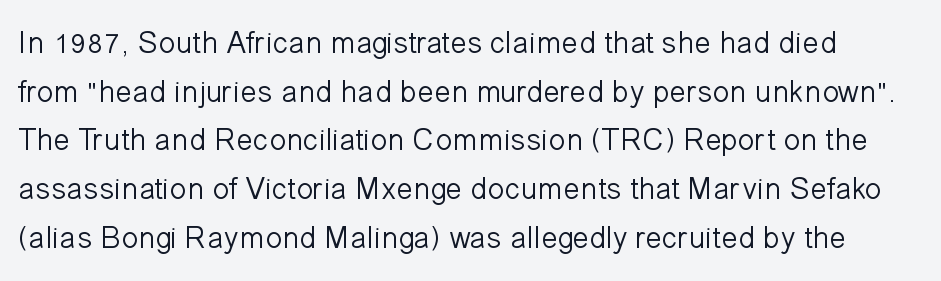
Q: Is the text bold? A: No.
Q: Is the text italic (slanted)? A: No, it is upright.
Q: Is the typeface a serif or a sans-serif typeface? A: Sans-serif.
Q: Is the text underlined? A: No.
Q: Is the spacing between letters normal or unusually wide? A: Normal.
Q: Is the spacing between lines tight, normal or loose? A: Normal.
Q: Width (condensed, normal, or wide)? A: Normal.
Q: Stroke contrast? A: Low.
Q: x-height? A: Medium.
Q: Monospaced? A: No.
